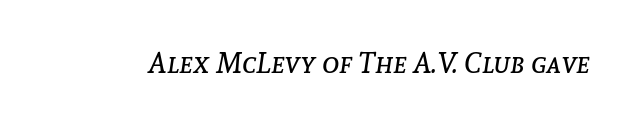
Each letter keeps its own natural width here, so spacing adapts to shape. The typography opts for an oblique posture over an upright one. The glyphs are unaccompanied by any horizontal stroke below them. The cut favours lightness, reaching ordinary text weight at its darkest. Nothing unusual about the tracking: characters are spaced as the font intends.
